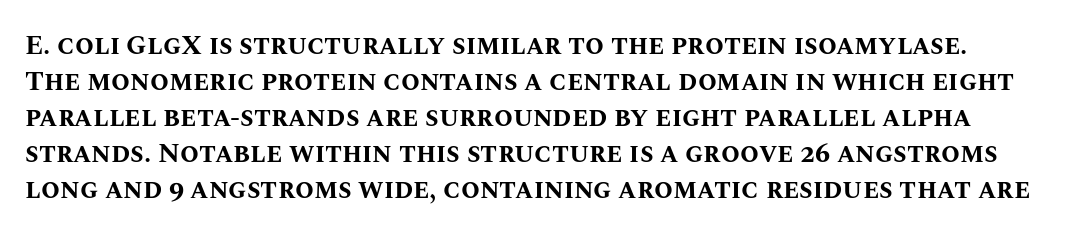
Q: Is the text bold? A: Yes.
Q: Is the text italic (slanted)? A: No, it is upright.
Q: Is the text underlined? A: No.
Q: Is the spacing between letters normal or unusually wide? A: Normal.
Q: Is the spacing between lines tight, normal or loose? A: Normal.
